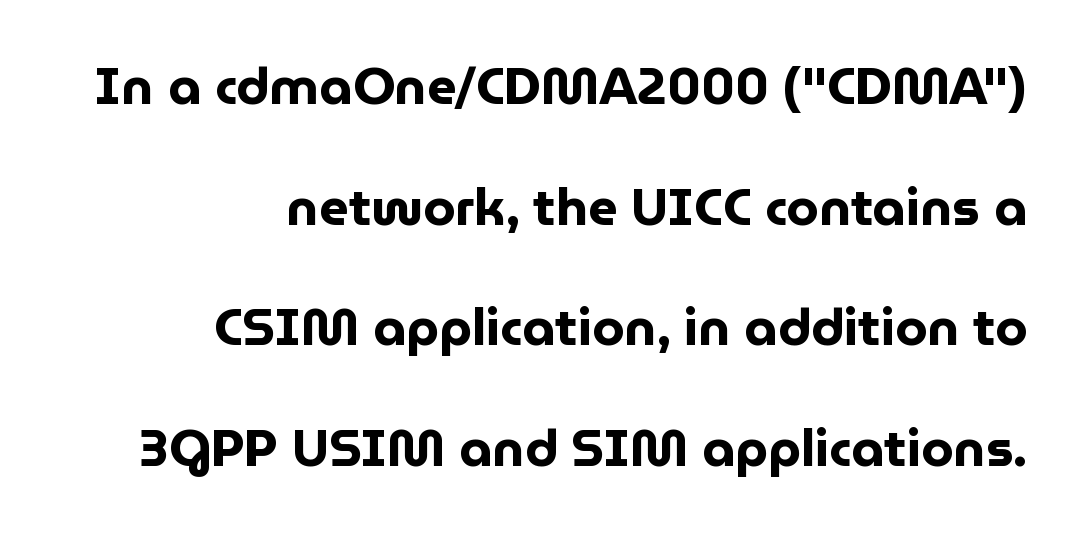
The type is set solid horizontally, with unmodified tracking. A full-strength bold gives these letters their thick strokes. Proportional: the letters do not fall into vertical columns. Plain, unruled lines of type. A flush-right, rag-left setting is used for this passage. This is the regular roman posture of the typeface.
